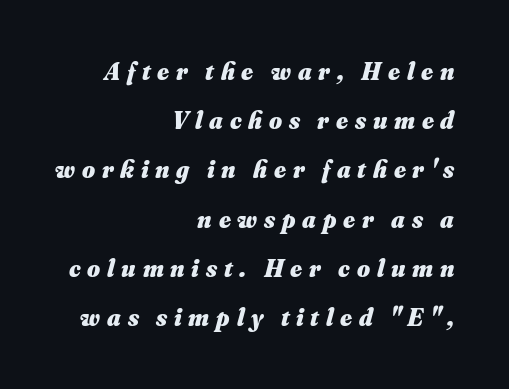
Q: Is the text bold? A: Yes.
Q: Is the text italic (slanted)? A: Yes, it leans right by about 16 degrees.
Q: Is the text underlined? A: No.
Q: How is the paragraph aligned? A: Right-aligned.
Q: Is the spacing between letters normal or unusually wide? A: Unusually wide.
Q: Is the spacing between lines tight, normal or loose? A: Loose.
